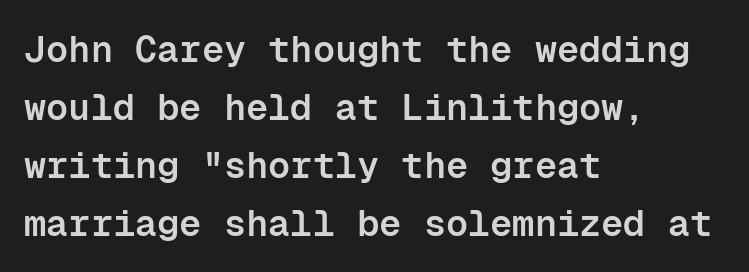
Q: Is the text bold? A: Semi-bold.
Q: Is the text italic (slanted)? A: No, it is upright.
Q: Is the typeface a serif or a sans-serif typeface? A: Sans-serif.
Q: Is the text underlined? A: No.
Q: How is the paragraph aligned? A: Left-aligned.
Q: Is the spacing between letters normal or unusually wide? A: Normal.
Q: Is the spacing between lines tight, normal or loose? A: Normal.
Q: Width (condensed, normal, or wide)? A: Normal.
Q: Stroke contrast? A: Low.
Q: x-height? A: Medium.
Q: Monospaced? A: Yes.
